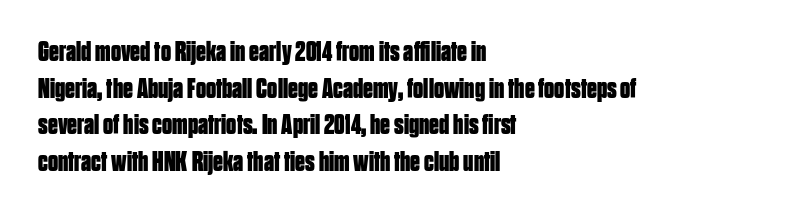
The image shows 28 px bold, condensed sans-serif type, upright; set left-aligned, normal line spacing (1.31x), normal letter spacing, not underlined; low stroke contrast and a large x-height.
